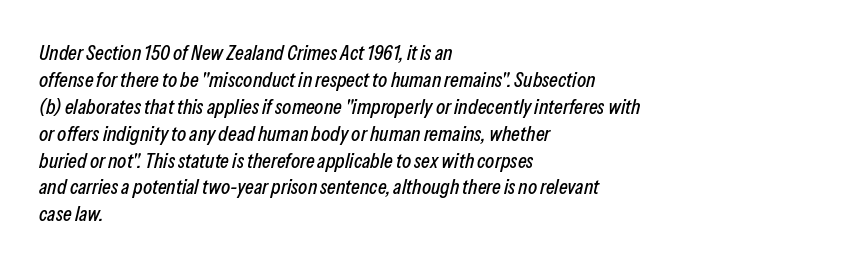
{"italic": "yes", "lean": "right", "slant_degrees": 13, "underline": "no", "align": "left", "line_spacing": "normal", "line_spacing_ratio": 1.28, "letter_spacing": "normal", "letter_spacing_em": 0.0, "glyph_px": 21}
